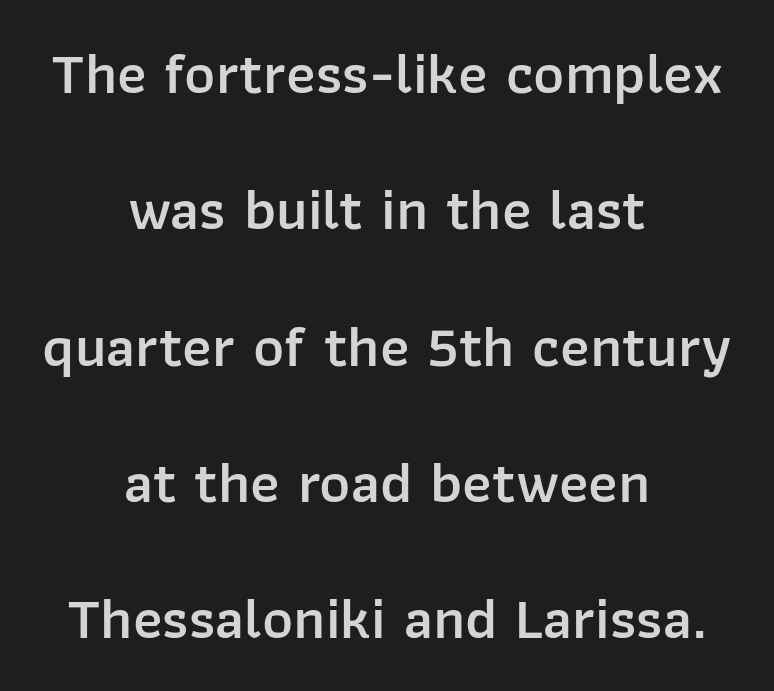
Regarding leading, the lines here are spaced well apart. The passage shown is typed in a proportional face where columns would drift. Glance below the letters and you will spot only blank space. What weight is shown? A semibold, between regular and bold.
